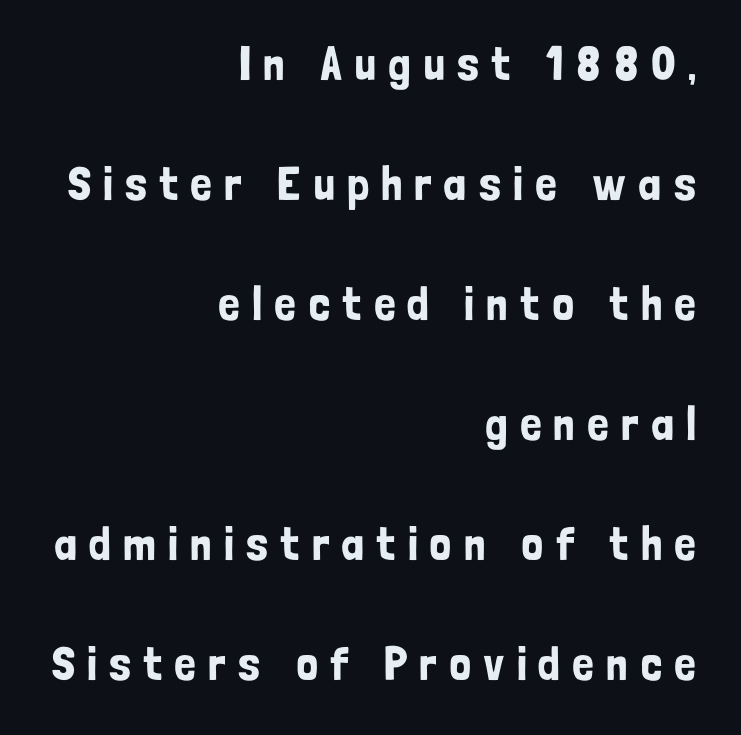
The image shows 48 px condensed sans-serif type, upright; set right-aligned, loose line spacing (2.5x), unusually wide letter spacing (+0.25 em), not underlined; low stroke contrast and a medium x-height.
